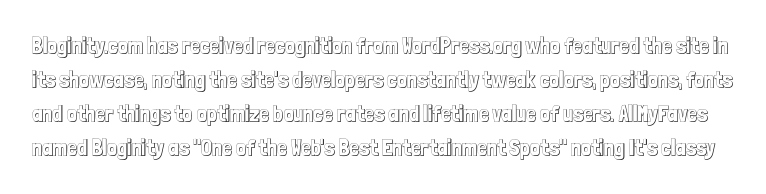
Q: Is the text italic (slanted)? A: No, it is upright.
Q: Is the text underlined? A: No.
Q: Is the spacing between letters normal or unusually wide? A: Normal.
Q: Is the spacing between lines tight, normal or loose? A: Normal.
